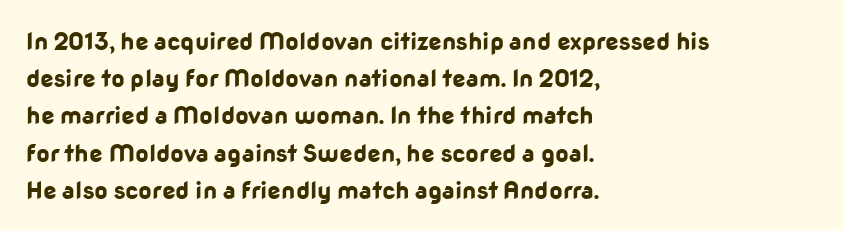
The image shows 24 px bold type, upright; set left-aligned, normal line spacing (1.55x), normal letter spacing, not underlined.
